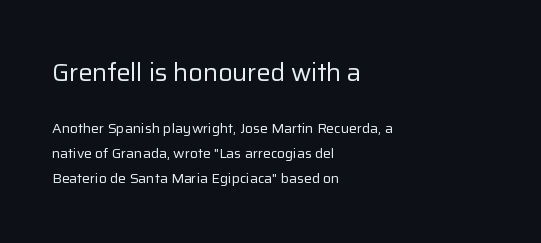
Q: Is the text bold? A: No.
Q: Is the text italic (slanted)? A: No, it is upright.
Q: Is the text underlined? A: No.
Q: How is the paragraph aligned? A: Left-aligned.
Q: Is the spacing between letters normal or unusually wide? A: Normal.
Q: Which block of text is set in a larger size, the first (top) or the second (bottom)? A: The first (top) one.
